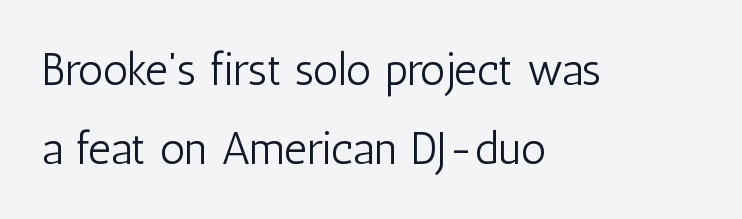
{"serif": "no", "italic": "no", "bold": "no", "weight": "light", "width": "condensed", "stroke_contrast": "low", "x_height": "medium", "monospaced": "no", "underline": "no", "align": "left", "line_spacing_ratio": 1.76, "letter_spacing": "normal", "letter_spacing_em": 0.0, "glyph_px": 45}
